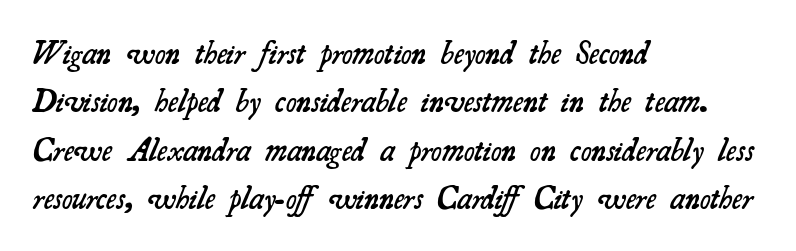
{"serif": "yes", "bold": "semi", "weight": "semibold", "width": "normal", "stroke_contrast": "medium", "x_height": "small", "monospaced": "no", "underline": "no", "align": "left", "line_spacing": "normal", "line_spacing_ratio": 1.51, "letter_spacing": "normal", "letter_spacing_em": 0.0, "glyph_px": 32}
